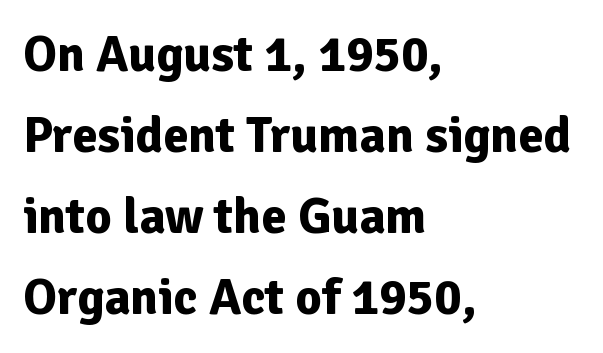
These lines keep a tight, regular rhythm from letter to letter. The space between consecutive lines is moderate. Ascenders rise straight up at ninety degrees. The area under the type is left untouched. This is heavy type, rendered in bold.
